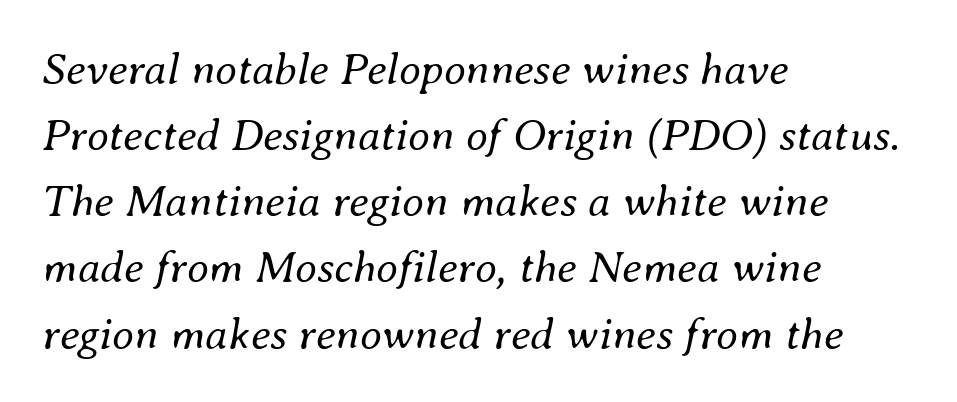
Q: Is the text bold? A: No.
Q: Is the text italic (slanted)? A: Yes, it leans right by about 8 degrees.
Q: Is the text underlined? A: No.
Q: How is the paragraph aligned? A: Left-aligned.
Q: Is the spacing between letters normal or unusually wide? A: Normal.
Q: Is the spacing between lines tight, normal or loose? A: Normal.
Q: Width (condensed, normal, or wide)? A: Normal.
Q: Stroke contrast? A: Medium.
Q: x-height? A: Small.
Q: Monospaced? A: No.
